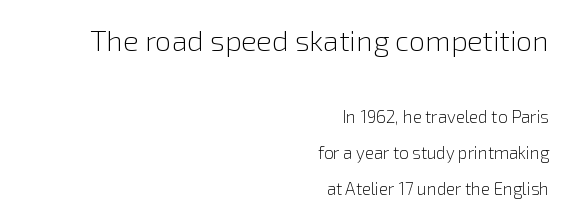
The letters advance in unequal steps, a hallmark of proportional type. A typesetter would mark this as roman, not italic. This rendering leaves character spacing at its baseline value. The face used here appears at its bigger size in the upper chunk.
